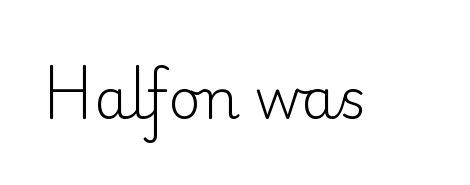
{"italic": "no", "bold": "no", "weight": "light", "width": "normal", "stroke_contrast": "low", "x_height": "small", "monospaced": "no", "underline": "no", "letter_spacing": "normal", "letter_spacing_em": 0.0, "glyph_px": 56}
